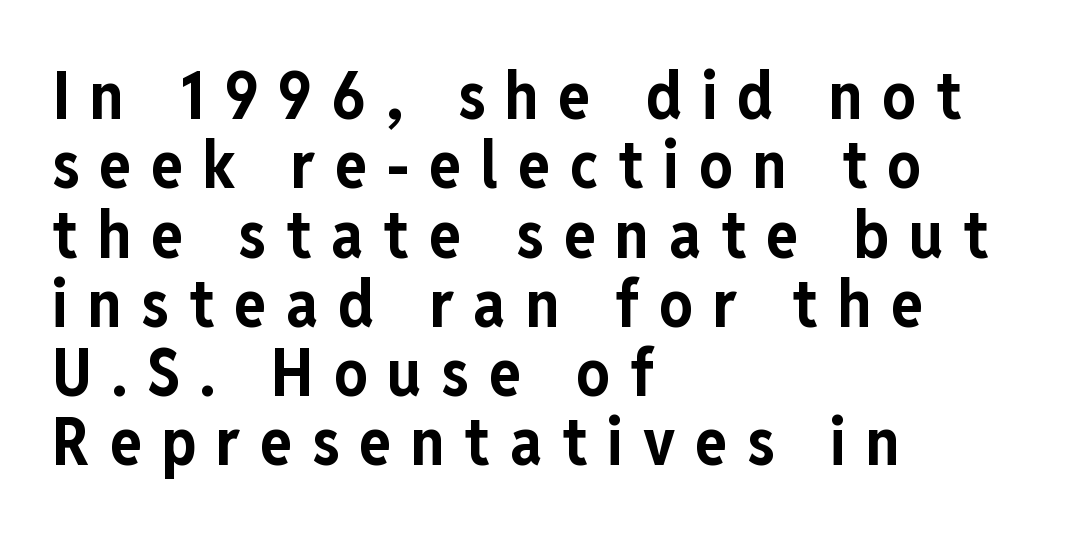
What kind of face is this? One without serifs — a sans. Thick stems and heavy bowls — unmistakably bold. Someone cranked the tracking dial way up on this one. Proportional: the letters do not fall into vertical columns. Alignment: flush left. Designer's note — italics off, roman on.
